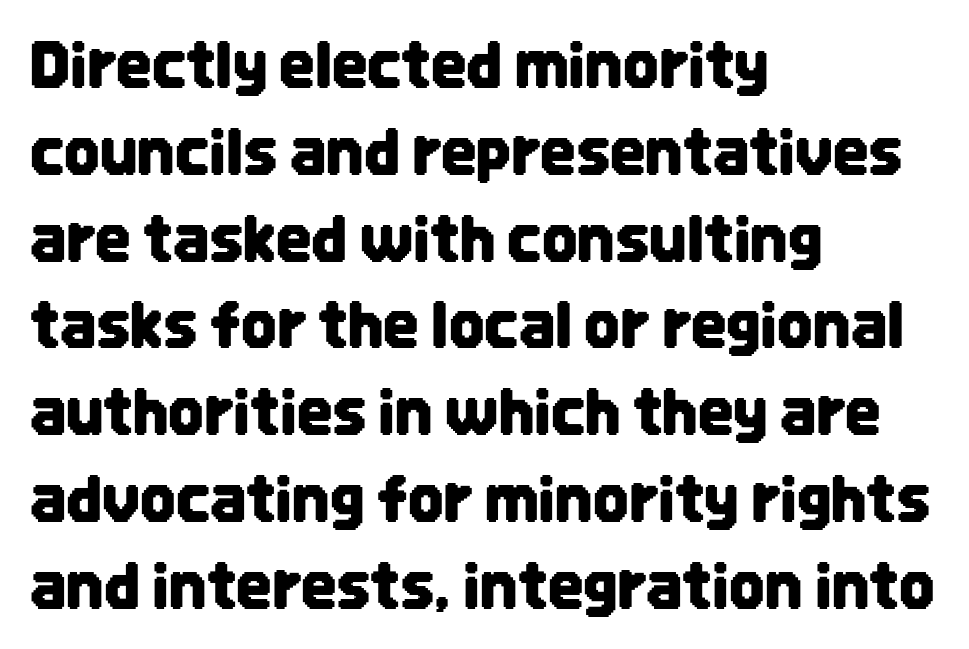
{"serif": "no", "italic": "no", "width": "condensed", "stroke_contrast": "low", "x_height": "large", "monospaced": "no", "underline": "no", "align": "left", "line_spacing": "normal", "line_spacing_ratio": 1.4, "letter_spacing": "normal", "letter_spacing_em": 0.0, "glyph_px": 62}
